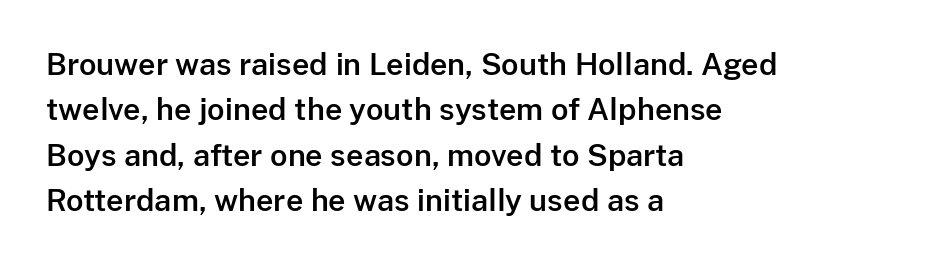
{"serif": "no", "italic": "no", "width": "normal", "stroke_contrast": "low", "x_height": "medium", "monospaced": "no", "underline": "no", "align": "left", "line_spacing": "normal", "line_spacing_ratio": 1.51, "letter_spacing": "normal", "letter_spacing_em": 0.0, "glyph_px": 30}
